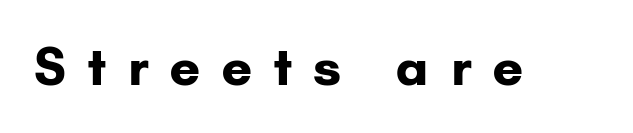
{"serif": "no", "italic": "no", "bold": "yes", "weight": "bold", "width": "normal", "stroke_contrast": "low", "x_height": "small", "monospaced": "no", "underline": "no", "letter_spacing": "wide", "letter_spacing_em": 0.43, "glyph_px": 51}
